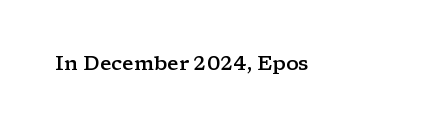
{"italic": "no", "bold": "semi", "underline": "no", "letter_spacing": "normal", "letter_spacing_em": 0.0, "glyph_px": 20}
